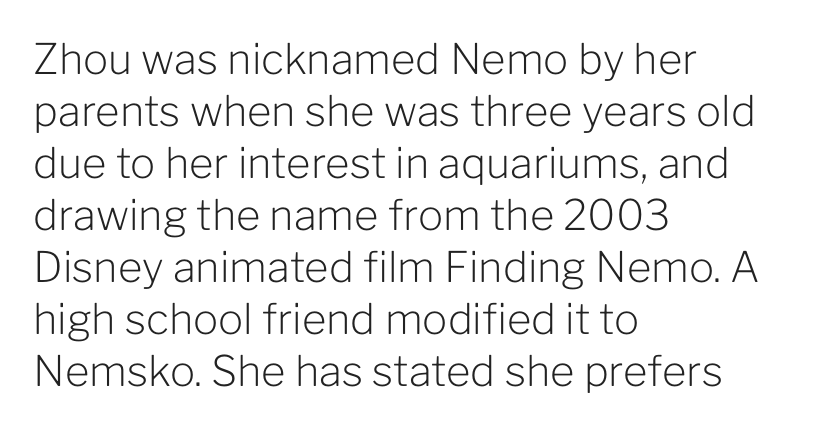
{"serif": "no", "italic": "no", "bold": "no", "weight": "light", "width": "normal", "stroke_contrast": "low", "x_height": "medium", "monospaced": "no", "underline": "no", "align": "left", "line_spacing_ratio": 1.24, "letter_spacing": "normal", "letter_spacing_em": 0.0, "glyph_px": 42}
